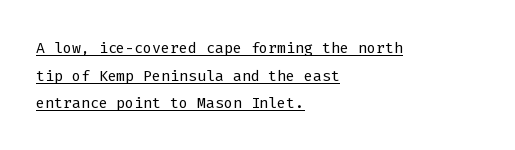
Q: Is the text bold? A: No.
Q: Is the text italic (slanted)? A: No, it is upright.
Q: Is the text underlined? A: Yes.
Q: How is the paragraph aligned? A: Left-aligned.
Q: Is the spacing between letters normal or unusually wide? A: Normal.
Q: Is the spacing between lines tight, normal or loose? A: Normal.
